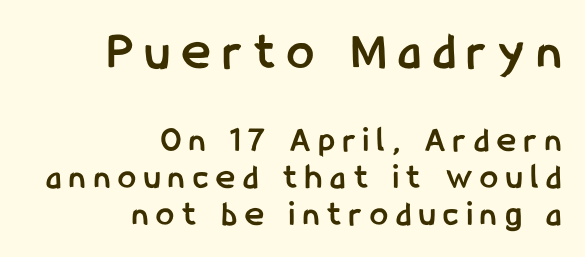
The image shows 54 px semibold, condensed sans-serif type, upright; set right-aligned, tight line spacing (1.02x), unusually wide letter spacing (+0.23 em), not underlined; the first (top) block is 1.5x larger; low stroke contrast and a medium x-height.
